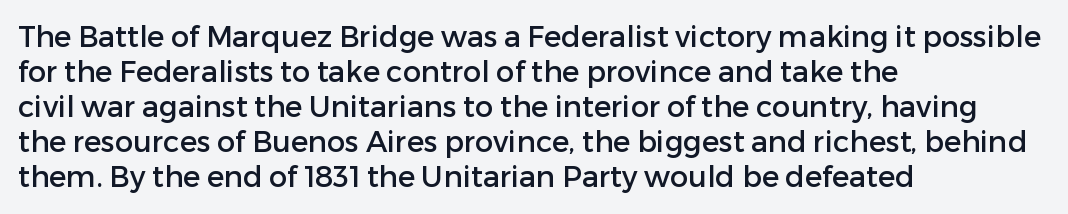
Q: Is the text italic (slanted)? A: No, it is upright.
Q: Is the typeface a serif or a sans-serif typeface? A: Sans-serif.
Q: Is the text underlined? A: No.
Q: How is the paragraph aligned? A: Left-aligned.
Q: Is the spacing between letters normal or unusually wide? A: Normal.
Q: Width (condensed, normal, or wide)? A: Normal.
Q: Stroke contrast? A: Low.
Q: x-height? A: Medium.
Q: Monospaced? A: No.
